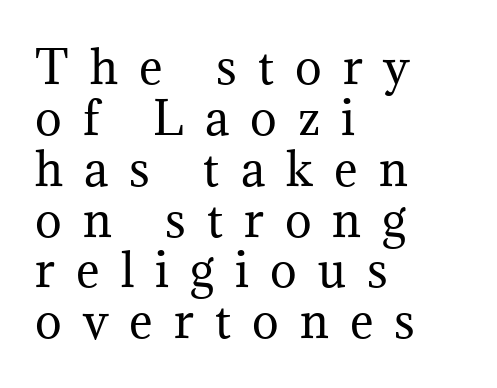
{"serif": "yes", "italic": "no", "bold": "no", "weight": "regular", "width": "normal", "stroke_contrast": "medium", "x_height": "medium", "monospaced": "no", "underline": "no", "align": "left", "line_spacing": "tight", "line_spacing_ratio": 1.13, "letter_spacing": "wide", "letter_spacing_em": 0.47, "glyph_px": 45}
